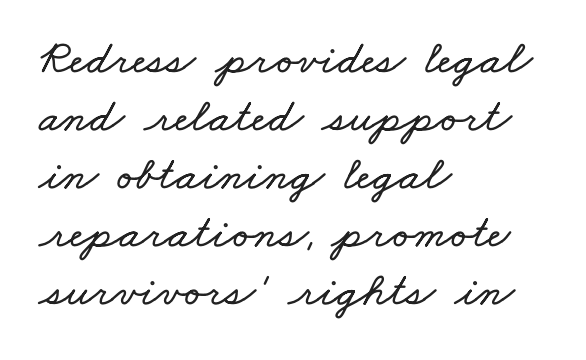
{"width": "wide", "stroke_contrast": "low", "x_height": "small", "monospaced": "no", "underline": "no", "align": "left", "line_spacing_ratio": 1.21, "letter_spacing": "normal", "letter_spacing_em": 0.0, "glyph_px": 48}
